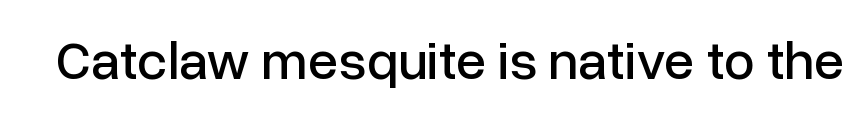
The image shows 55 px sans-serif type, upright; set normal letter spacing, not underlined; low stroke contrast and a medium x-height.
